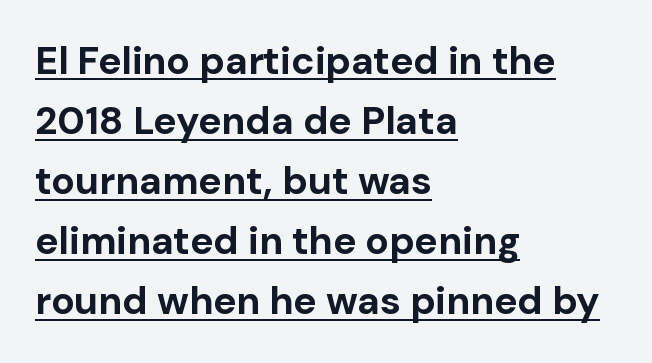
{"serif": "no", "italic": "no", "bold": "yes", "weight": "bold", "width": "normal", "stroke_contrast": "low", "x_height": "medium", "monospaced": "no", "underline": "yes", "align": "left", "line_spacing": "normal", "line_spacing_ratio": 1.54, "letter_spacing": "normal", "letter_spacing_em": 0.0, "glyph_px": 39}
